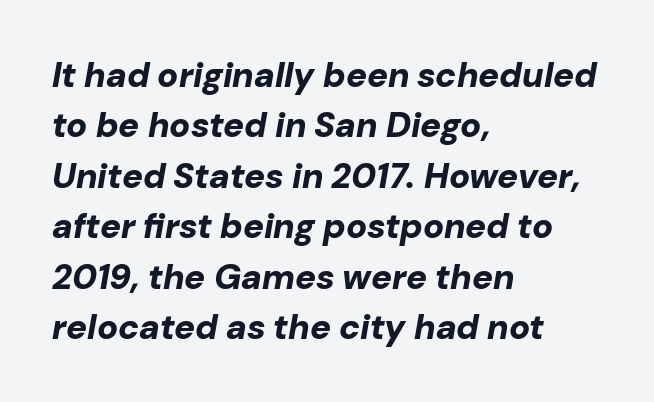
Q: Is the text bold? A: Yes.
Q: Is the text italic (slanted)? A: Yes, it leans right by about 10 degrees.
Q: Is the text underlined? A: No.
Q: How is the paragraph aligned? A: Left-aligned.
Q: Is the spacing between letters normal or unusually wide? A: Normal.
Q: Is the spacing between lines tight, normal or loose? A: Normal.
Q: Width (condensed, normal, or wide)? A: Normal.
Q: Stroke contrast? A: Low.
Q: x-height? A: Medium.
Q: Monospaced? A: No.
